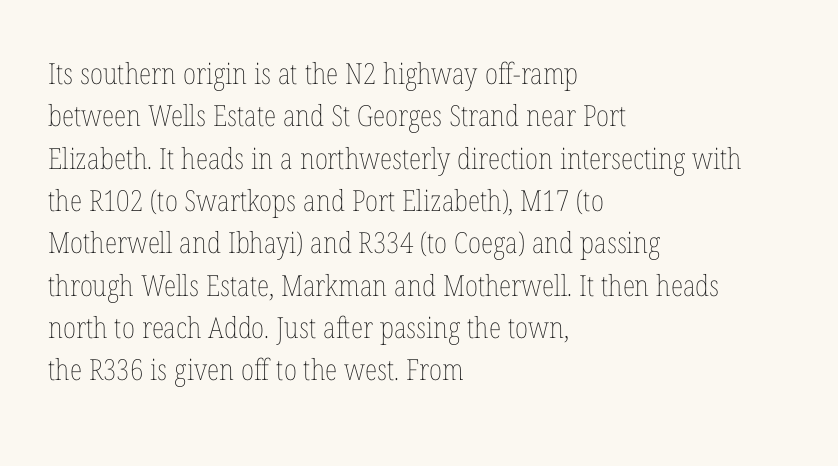
{"italic": "no", "bold": "no", "weight": "thin", "width": "condensed", "stroke_contrast": "low", "x_height": "medium", "monospaced": "no", "underline": "no", "align": "left", "line_spacing": "normal", "line_spacing_ratio": 1.46, "letter_spacing": "normal", "letter_spacing_em": 0.0, "glyph_px": 29}
